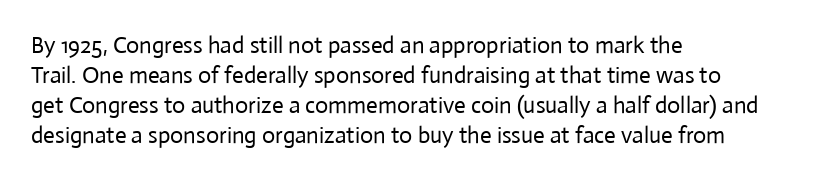
The lines are quadded left. The font sits on the lighter half of the weight spectrum, regular included. Tracking here is standard; glyphs follow each other at the usual distance. Italic? Not at all — the glyphs are vertical. Rule under the text: the space is simply empty.
